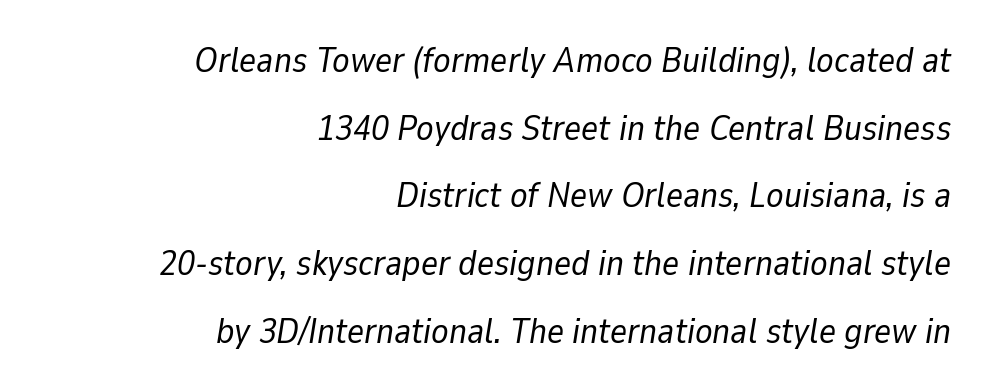
The image shows 36 px regular-weight type, italic (leaning right); set right-aligned, line spacing 1.88x, normal letter spacing, not underlined; low stroke contrast and a medium x-height.
